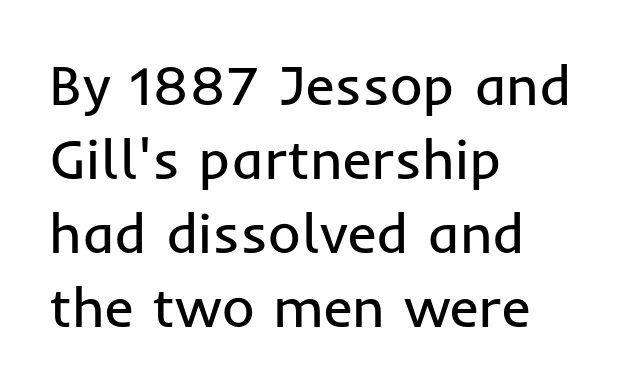
These lines are rendered in a variable-pitch font. Check where the strokes stop: nothing finishes them off — pure sans. The lines are quadded left. This is roman type, the default non-slanted kind.
